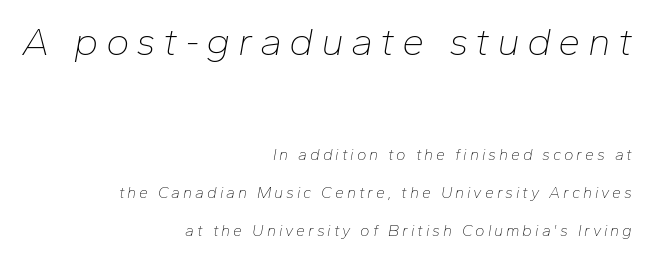
Q: Is the text bold? A: No.
Q: Is the text italic (slanted)? A: Yes, it leans right by about 10 degrees.
Q: Is the text underlined? A: No.
Q: How is the paragraph aligned? A: Right-aligned.
Q: Is the spacing between lines tight, normal or loose? A: Loose.
Q: Which block of text is set in a larger size, the first (top) or the second (bottom)? A: The first (top) one.
Q: Width (condensed, normal, or wide)? A: Normal.
Q: Stroke contrast? A: Low.
Q: x-height? A: Medium.
Q: Monospaced? A: No.
